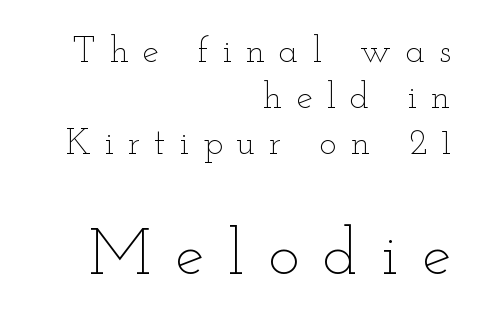
The image shows 65 px thin, wide type, upright; set right-aligned, normal line spacing (1.25x), unusually wide letter spacing (+0.37 em), not underlined; the second (bottom) block is 1.76x larger; low stroke contrast and a small x-height.
